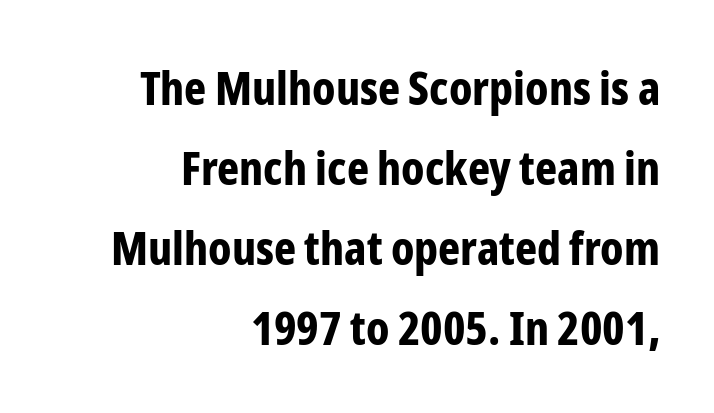
{"serif": "no", "italic": "no", "bold": "yes", "weight": "bold", "width": "condensed", "stroke_contrast": "low", "x_height": "medium", "monospaced": "no", "underline": "no", "align": "right", "line_spacing": "normal", "line_spacing_ratio": 1.7, "letter_spacing": "normal", "letter_spacing_em": 0.0, "glyph_px": 47}
